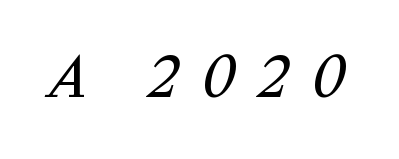
Q: Is the text bold? A: No.
Q: Is the typeface a serif or a sans-serif typeface? A: Sans-serif.
Q: Is the text underlined? A: No.
Q: Is the spacing between letters normal or unusually wide? A: Unusually wide.
Q: Width (condensed, normal, or wide)? A: Normal.
Q: Stroke contrast? A: Medium.
Q: x-height? A: Medium.
Q: Monospaced? A: No.
